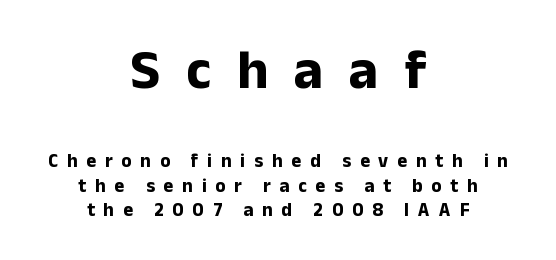
The image shows 56 px bold sans-serif type, upright; set centered, normal line spacing (1.28x), unusually wide letter spacing (+0.46 em), not underlined; the first (top) block is 2.95x larger; low stroke contrast and a medium x-height.
